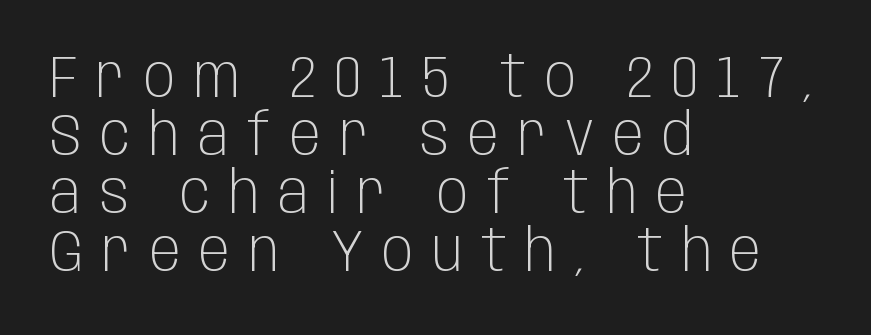
Tall strokes in this sample are plumb rather than angled. How are the letters spaced? Widely, with obvious added tracking. The type family on display is of the sans-serif kind. The rendering uses a small line-height, squeezing the rows. Proportional: the letters do not fall into vertical columns. The font sits on the lighter half of the weight spectrum, regular included.
